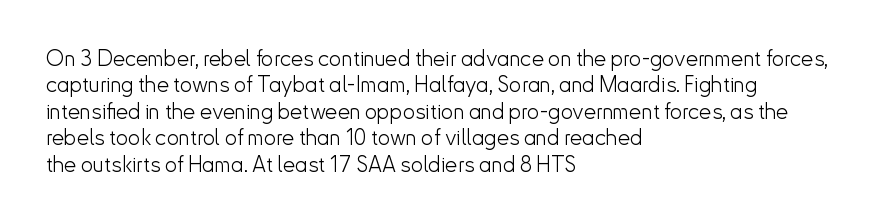
The image shows 22 px text type, upright; set left-aligned, line spacing 1.2x, normal letter spacing, not underlined.
